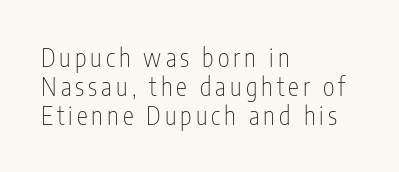
The image shows 25 px text type, upright; set left-aligned, line spacing 1.16x, not underlined.
